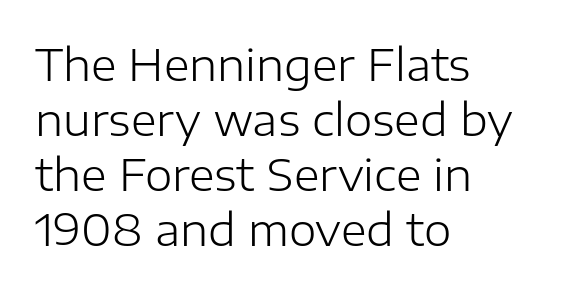
The image shows 44 px light sans-serif type, upright; set left-aligned, normal line spacing (1.25x), normal letter spacing, not underlined; low stroke contrast and a medium x-height.
